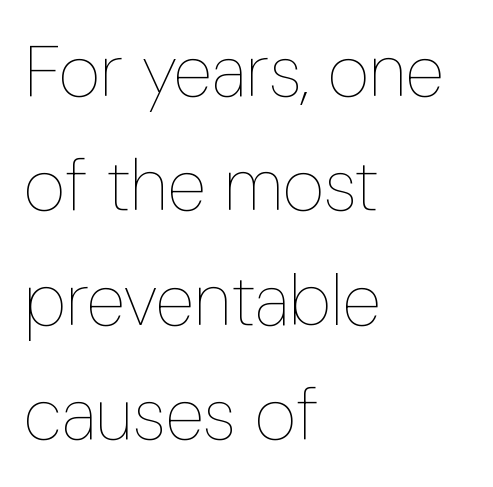
{"italic": "no", "bold": "no", "weight": "thin", "width": "condensed", "stroke_contrast": "low", "x_height": "medium", "monospaced": "no", "underline": "no", "align": "left", "line_spacing": "normal", "line_spacing_ratio": 1.59, "letter_spacing": "normal", "letter_spacing_em": 0.0, "glyph_px": 72}
